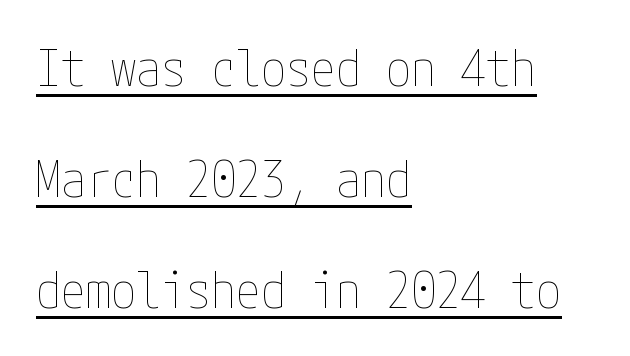
The image shows 50 px thin, condensed type, upright; set left-aligned, loose line spacing (2.22x), normal letter spacing, underlined; low stroke contrast and a medium x-height.
